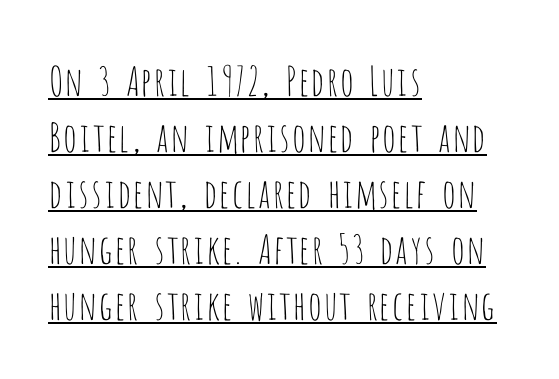
The face used here is proportionally spaced, like ordinary book or web type. This sample carries an underscore along the baseline area. The face looks like a standard text weight, possibly lighter. Characters remain perfectly vertical along every line. Horizontal alignment here is leftward, the default for most running prose.
